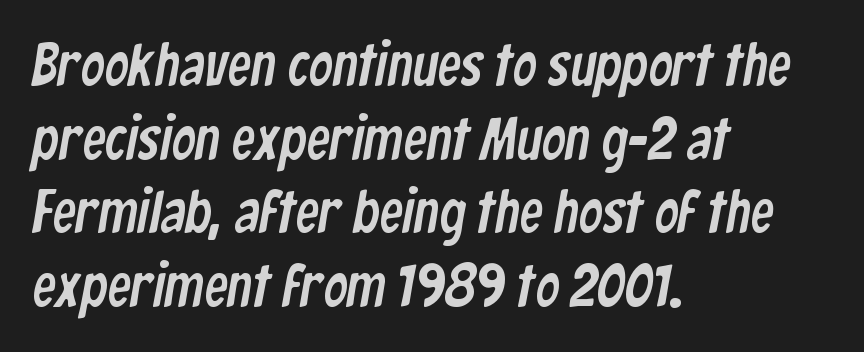
Q: Is the typeface a serif or a sans-serif typeface? A: Sans-serif.
Q: Is the text underlined? A: No.
Q: How is the paragraph aligned? A: Left-aligned.
Q: Is the spacing between letters normal or unusually wide? A: Normal.
Q: Is the spacing between lines tight, normal or loose? A: Normal.
Q: Width (condensed, normal, or wide)? A: Condensed.
Q: Stroke contrast? A: Low.
Q: x-height? A: Medium.
Q: Monospaced? A: No.
